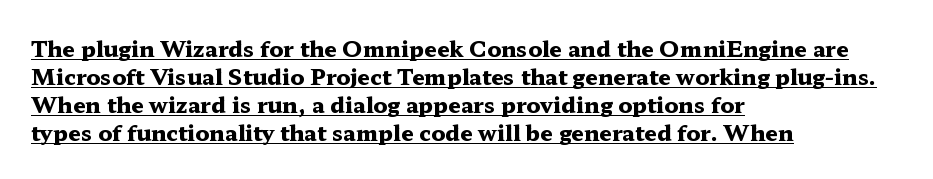
The image shows 22 px bold type, upright; set left-aligned, normal line spacing (1.27x), normal letter spacing, underlined.
